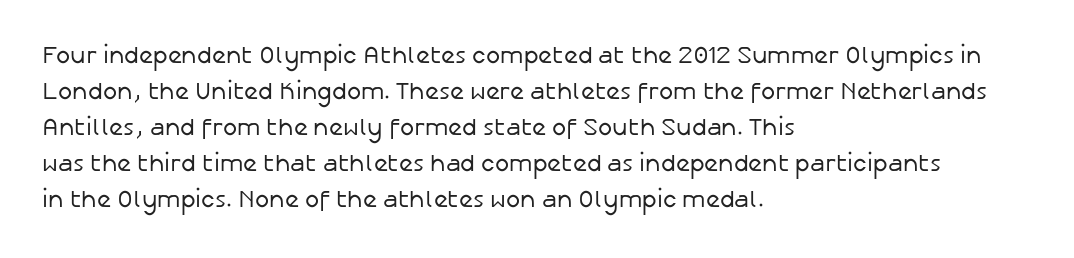
Q: Is the text bold? A: No.
Q: Is the text italic (slanted)? A: No, it is upright.
Q: Is the text underlined? A: No.
Q: How is the paragraph aligned? A: Left-aligned.
Q: Is the spacing between letters normal or unusually wide? A: Normal.
Q: Is the spacing between lines tight, normal or loose? A: Normal.
